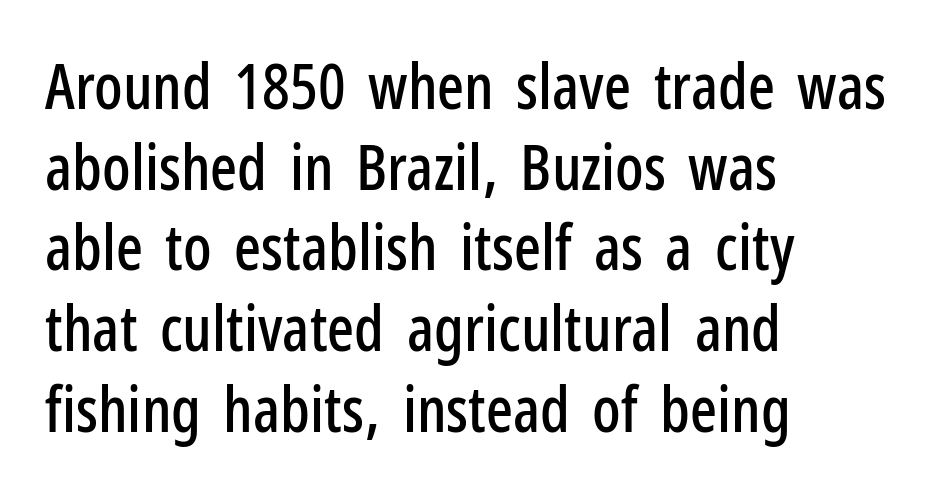
The image shows 63 px condensed sans-serif type, upright; set left-aligned, normal line spacing (1.28x), normal letter spacing, not underlined; low stroke contrast and a medium x-height.
